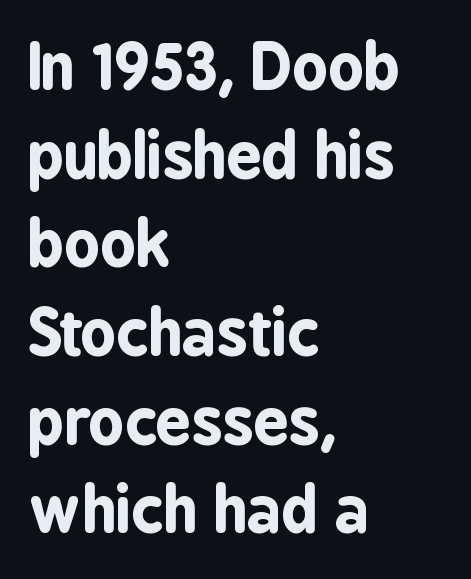
Q: Is the text bold? A: Yes.
Q: Is the text italic (slanted)? A: No, it is upright.
Q: Is the typeface a serif or a sans-serif typeface? A: Sans-serif.
Q: Is the text underlined? A: No.
Q: How is the paragraph aligned? A: Left-aligned.
Q: Is the spacing between letters normal or unusually wide? A: Normal.
Q: Is the spacing between lines tight, normal or loose? A: Normal.
Q: Width (condensed, normal, or wide)? A: Condensed.
Q: Stroke contrast? A: Low.
Q: x-height? A: Medium.
Q: Monospaced? A: No.
